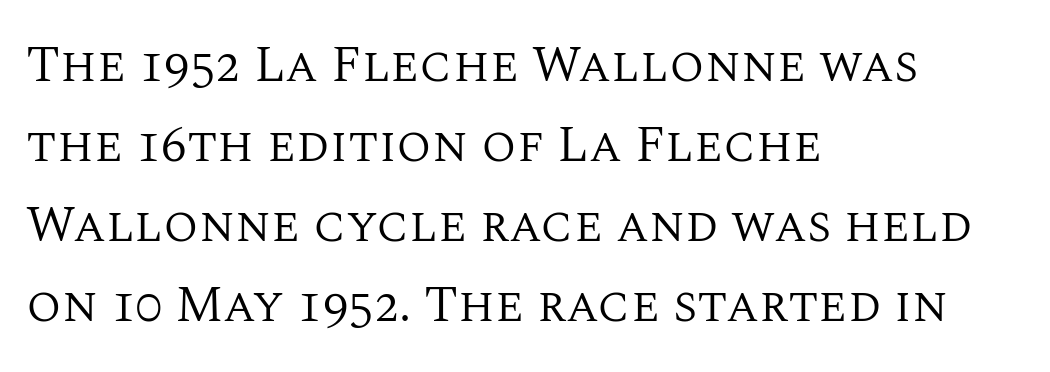
The image shows 51 px regular-weight serif type, upright; set left-aligned, normal line spacing (1.57x), normal letter spacing, not underlined; medium stroke contrast and a large x-height.
